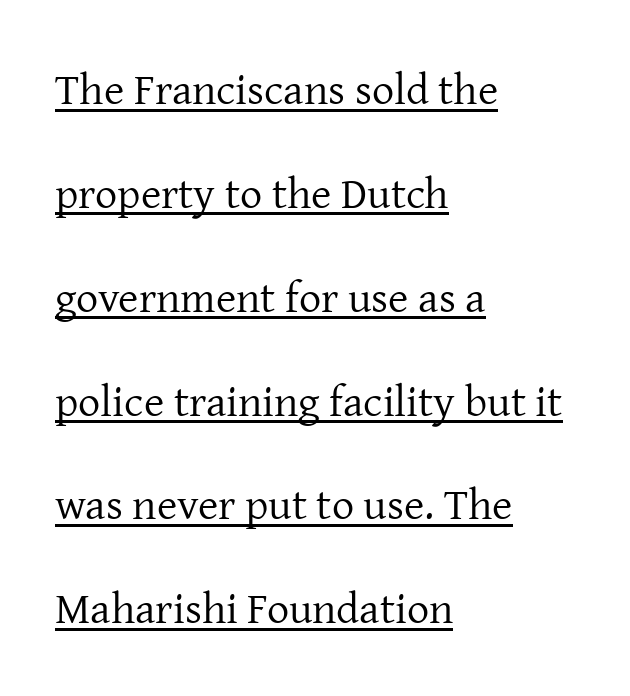
The passage shown is typed in a proportional face where columns would drift. A student would call this left alignment; a typographer would say flush left, rag right. A typesetter would mark this as roman, not italic. The typeface chosen for these lines features serifs.
